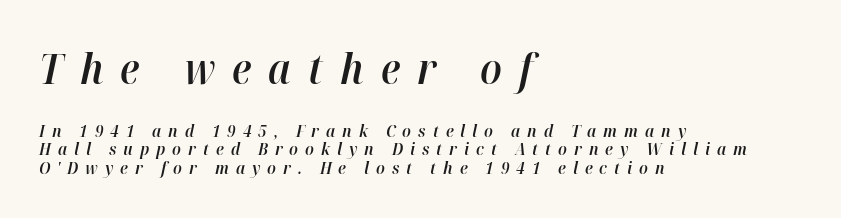
The image shows 42 px semibold type, italic (leaning right); set left-aligned, tight line spacing (1.08x), unusually wide letter spacing (+0.41 em), not underlined; the first (top) block is 2.47x larger; high stroke contrast and a medium x-height.
